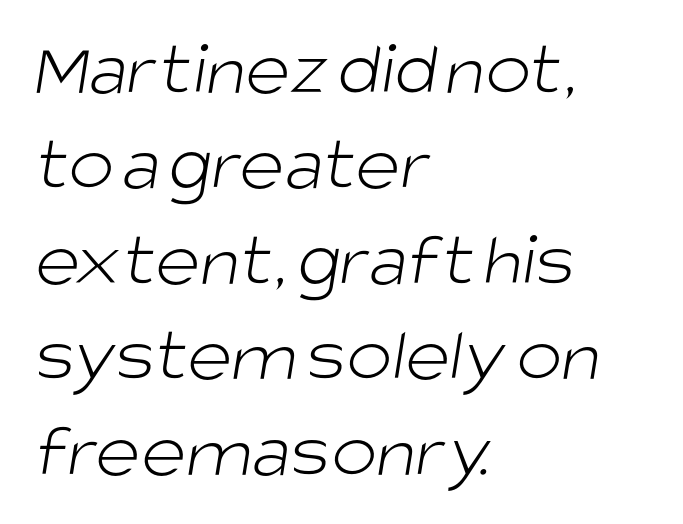
The text block is weighted toward the left margin, trailing off unevenly rightward. These glyphs show unthickened strokes, regular width or finer. These lines are rendered in a variable-pitch font. These lines keep a tight, regular rhythm from letter to letter. Font category for this specimen: sans-serif. The string is rendered with underlining switched off.
